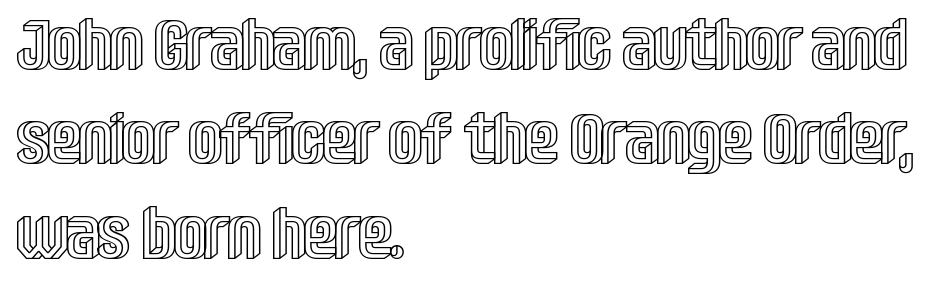
Honestly, the letter spacing is just normal — you wouldn't notice it. Note the varied advance widths — an 'i' is clearly narrower than an 'm'. The typography opts for an upright posture over an oblique one. How would I describe the line gaps? Plain and ordinary.
